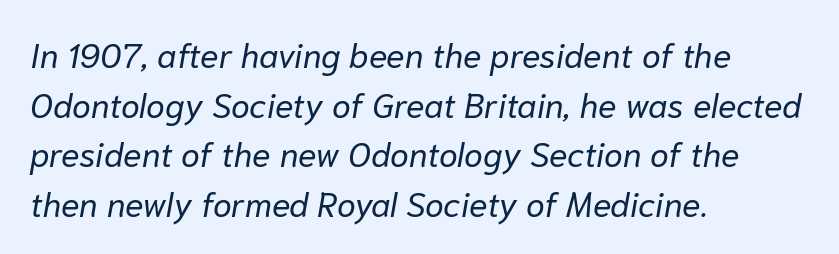
{"italic": "yes", "lean": "right", "slant_degrees": 10, "bold": "no", "weight": "regular", "width": "normal", "stroke_contrast": "low", "x_height": "medium", "monospaced": "no", "underline": "no", "align": "left", "line_spacing": "normal", "line_spacing_ratio": 1.46, "letter_spacing": "normal", "letter_spacing_em": 0.0, "glyph_px": 34}
